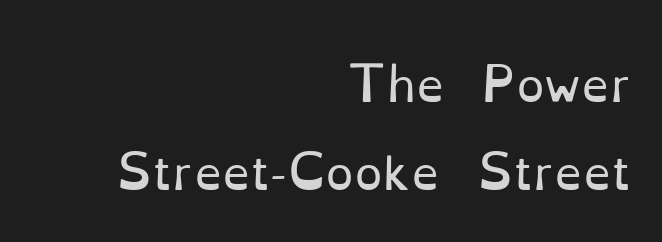
{"serif": "yes", "italic": "no", "bold": "no", "weight": "regular", "width": "normal", "stroke_contrast": "low", "x_height": "small", "monospaced": "no", "underline": "no", "align": "right", "line_spacing": "loose", "line_spacing_ratio": 1.96, "letter_spacing": "normal", "letter_spacing_em": 0.0, "glyph_px": 45}
